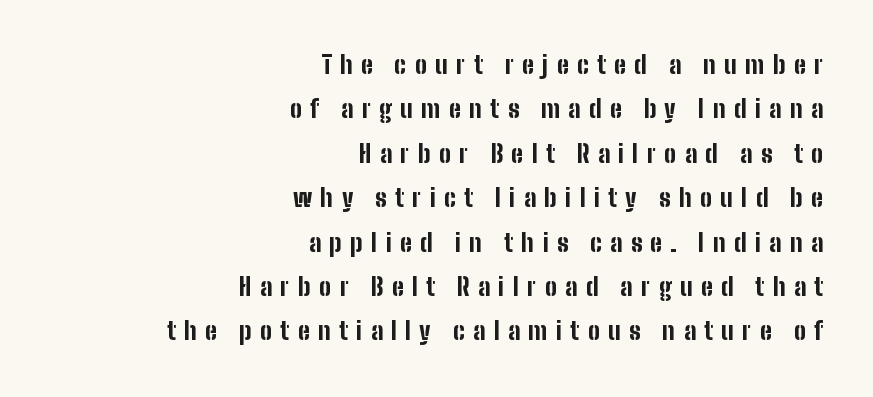
The image shows 24 px bold type, upright; set right-aligned, line spacing 1.85x, unusually wide letter spacing (+0.35 em), not underlined.
